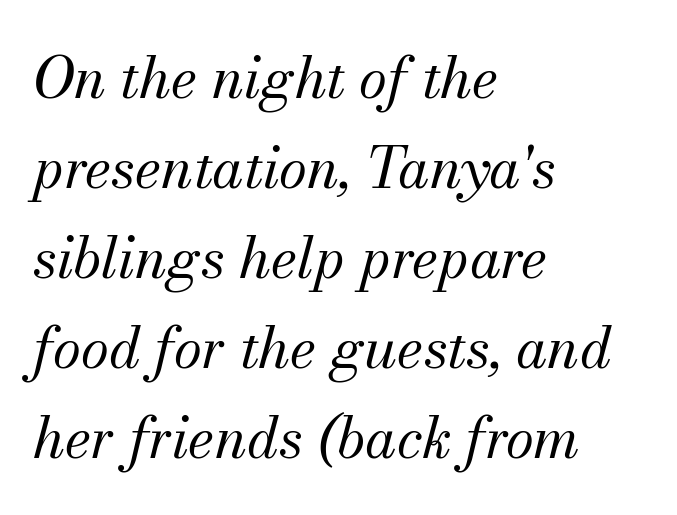
Has an underline been added? It has not. Every row of glyphs begins at an identical x-position on the left. The typeface has the unassuming heft of standard copy or less. Summary of vertical rhythm: regular, with standard interline spacing. You could call the tracking neutral — neither tight nor loose.
